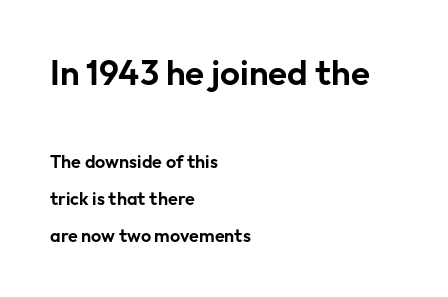
Q: Is the text italic (slanted)? A: No, it is upright.
Q: Is the typeface a serif or a sans-serif typeface? A: Sans-serif.
Q: Is the text underlined? A: No.
Q: How is the paragraph aligned? A: Left-aligned.
Q: Is the spacing between letters normal or unusually wide? A: Normal.
Q: Is the spacing between lines tight, normal or loose? A: Loose.
Q: Which block of text is set in a larger size, the first (top) or the second (bottom)? A: The first (top) one.
Q: Width (condensed, normal, or wide)? A: Normal.
Q: Stroke contrast? A: Low.
Q: x-height? A: Medium.
Q: Monospaced? A: No.
